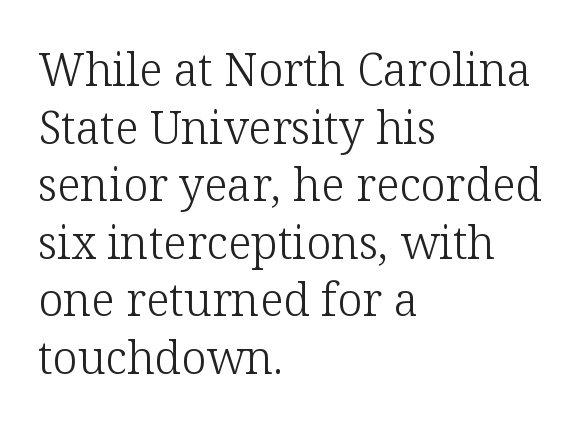
Quick note: not italic, upright. Notice how the passage keeps a crisp vertical edge on the left only. No heavy texture on the line: the type isn't bold. Honestly, the letter spacing is just normal — you wouldn't notice it. Check under the words: just untouched page. Baseline-to-baseline distance is the conventional proportion of letter height.
